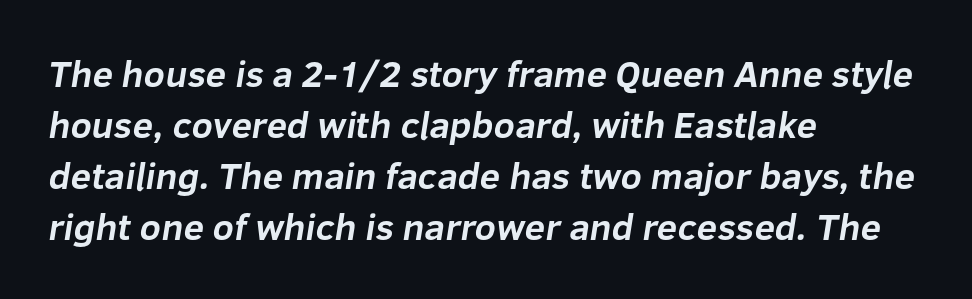
{"serif": "no", "bold": "yes", "weight": "bold", "width": "normal", "stroke_contrast": "low", "x_height": "medium", "monospaced": "no", "underline": "no", "align": "left", "line_spacing": "normal", "line_spacing_ratio": 1.38, "letter_spacing": "normal", "letter_spacing_em": 0.0, "glyph_px": 37}
